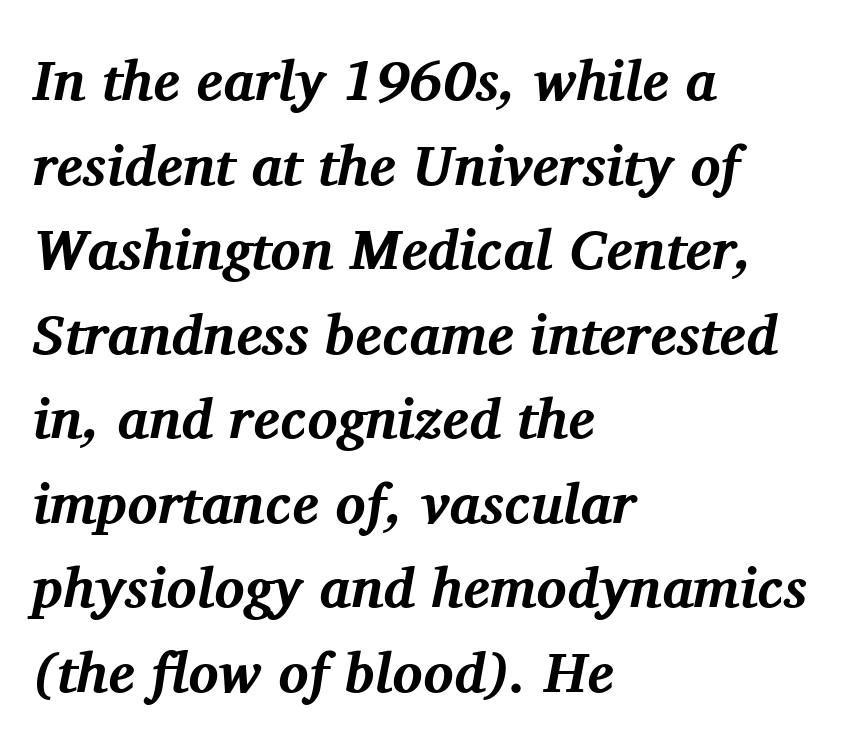
{"serif": "yes", "italic": "yes", "lean": "right", "slant_degrees": 11, "bold": "yes", "weight": "bold", "width": "normal", "stroke_contrast": "medium", "x_height": "medium", "monospaced": "no", "underline": "no", "align": "left", "line_spacing": "normal", "line_spacing_ratio": 1.51, "letter_spacing": "normal", "letter_spacing_em": 0.0, "glyph_px": 56}
